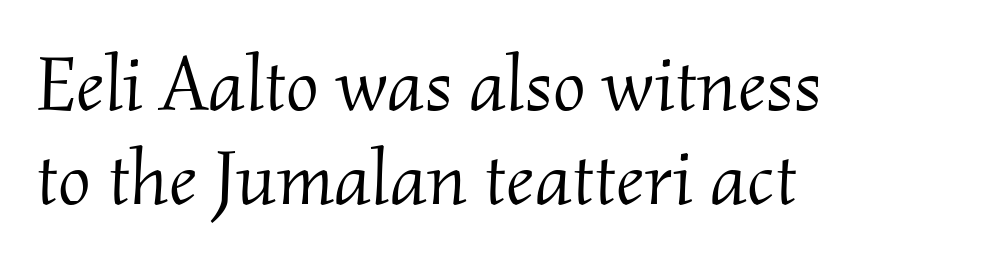
The glyphs look as if they've been sheared to an angle. Do the characters align in a grid? No, the font is proportional. No chunkiness to these letters — they're not bold. Are there feet on the stems? There are — it's a serif.
